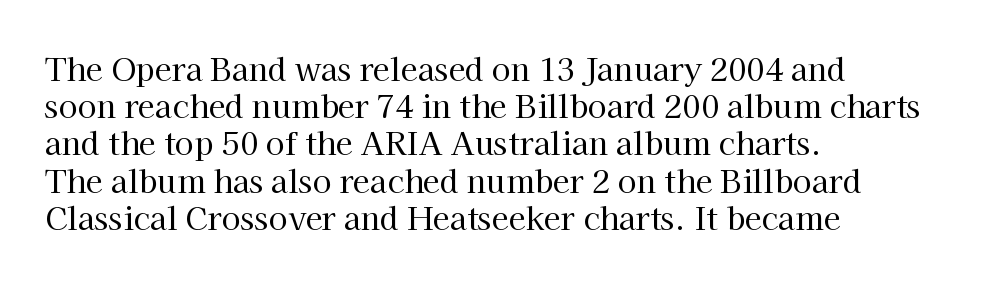
Think standard paragraph weight, or any step lighter than that. Do the characters align in a grid? No, the font is proportional. Default kerning and tracking; the words read as compact shapes. Vertical strokes here are truly vertical.
